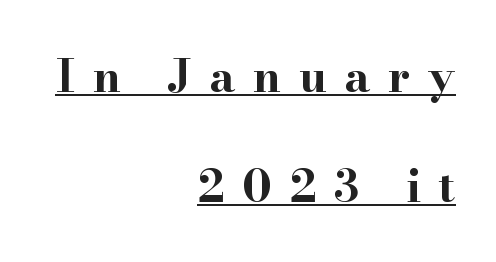
The image shows 45 px bold, wide serif type, upright; set right-aligned, loose line spacing (2.45x), unusually wide letter spacing (+0.39 em), underlined; high stroke contrast and a small x-height.
